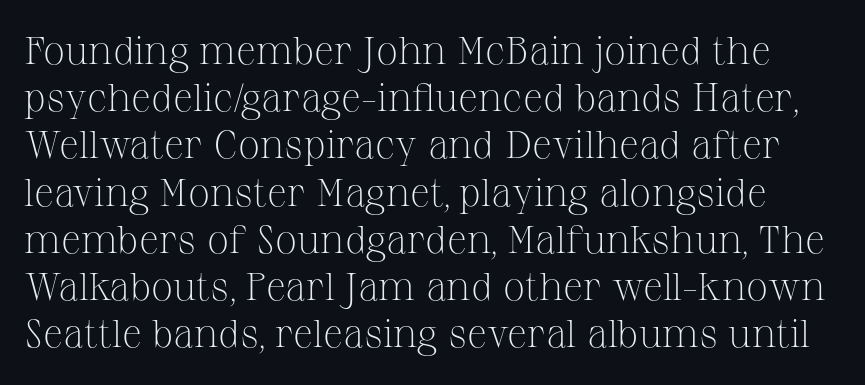
The image shows 39 px light serif type, upright; set line spacing 1.21x, normal letter spacing, not underlined; medium stroke contrast and a medium x-height.
